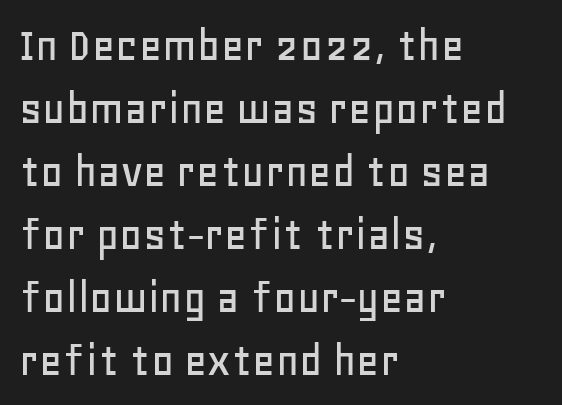
Q: Is the text italic (slanted)? A: No, it is upright.
Q: Is the typeface a serif or a sans-serif typeface? A: Sans-serif.
Q: Is the text underlined? A: No.
Q: How is the paragraph aligned? A: Left-aligned.
Q: Is the spacing between letters normal or unusually wide? A: Normal.
Q: Is the spacing between lines tight, normal or loose? A: Normal.
Q: Width (condensed, normal, or wide)? A: Normal.
Q: Stroke contrast? A: Low.
Q: x-height? A: Large.
Q: Monospaced? A: No.
